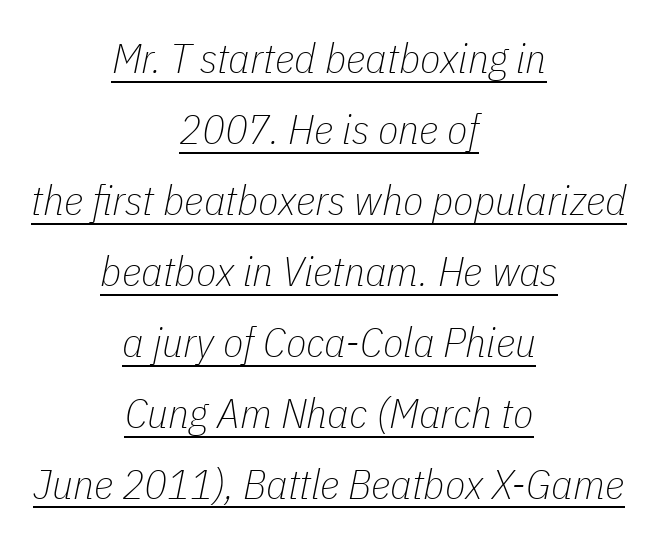
Q: Is the text bold? A: No.
Q: Is the text italic (slanted)? A: Yes, it leans right by about 11 degrees.
Q: Is the text underlined? A: Yes.
Q: How is the paragraph aligned? A: Centered.
Q: Is the spacing between letters normal or unusually wide? A: Normal.
Q: Is the spacing between lines tight, normal or loose? A: Normal.
Q: Width (condensed, normal, or wide)? A: Condensed.
Q: Stroke contrast? A: Low.
Q: x-height? A: Medium.
Q: Monospaced? A: No.
